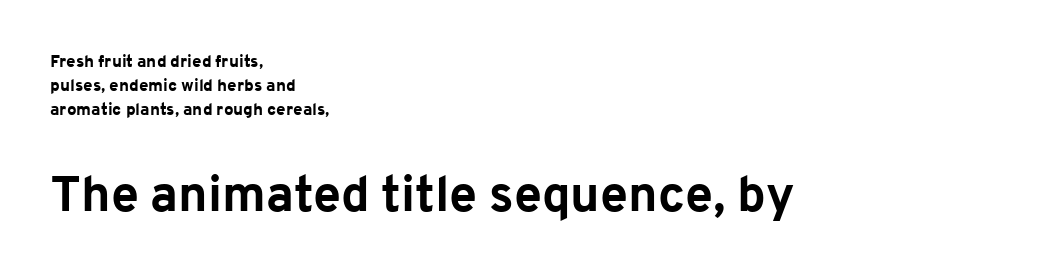
The image shows 50 px bold sans-serif type, upright; set left-aligned, normal line spacing (1.42x), normal letter spacing, not underlined; the second (bottom) block is 2.94x larger; low stroke contrast and a medium x-height.
